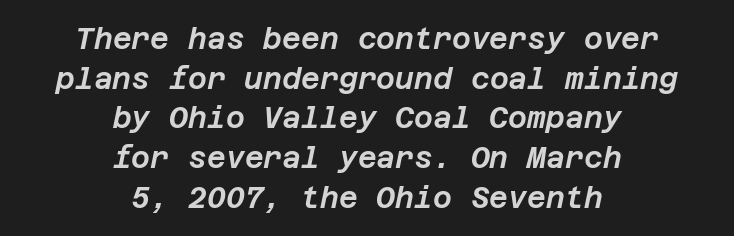
The image shows 29 px text type, italic (leaning right); set centered, normal line spacing (1.37x), normal letter spacing, not underlined; low stroke contrast and a large x-height.
